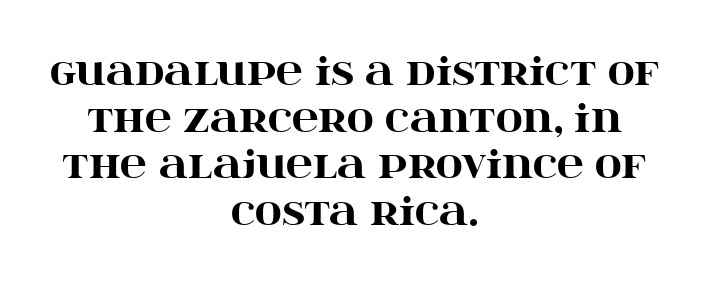
A student would call this center alignment; a typographer would say set centered. Regarding leading, the lines here are spaced in the standard way. Does the weight exceed regular? Yes, all the way to bold. Unlike italic type, these characters show no tilt at all.
